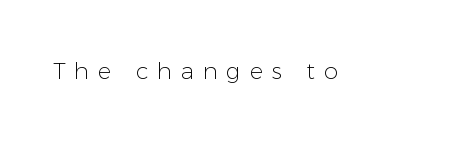
Tall strokes in this sample are plumb rather than angled. Vertical stems look standard width or narrower in stroke. Here the glyphs are tracked loosely, breaking word shapes into spaced letters. Decoration check: the copy has no underline.
